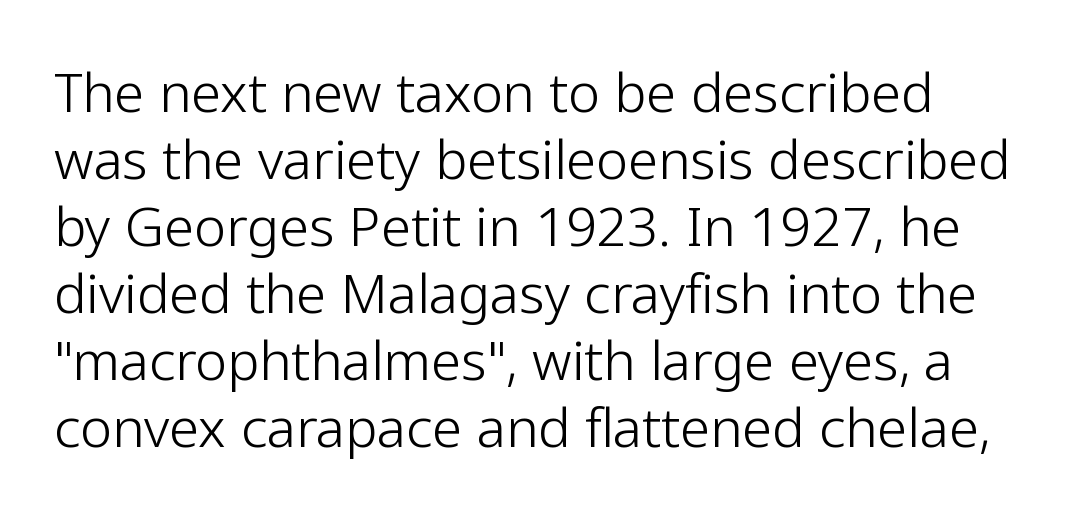
Q: Is the text bold? A: No.
Q: Is the text italic (slanted)? A: No, it is upright.
Q: Is the typeface a serif or a sans-serif typeface? A: Sans-serif.
Q: Is the text underlined? A: No.
Q: How is the paragraph aligned? A: Left-aligned.
Q: Is the spacing between letters normal or unusually wide? A: Normal.
Q: Width (condensed, normal, or wide)? A: Normal.
Q: Stroke contrast? A: Low.
Q: x-height? A: Medium.
Q: Monospaced? A: No.
